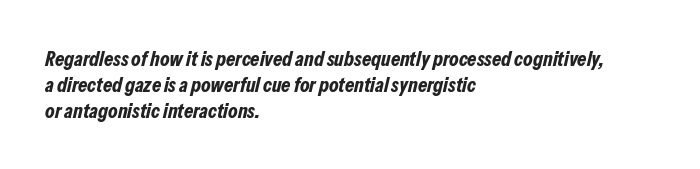
Lines of text with bare space underneath. Heft: maximum for text — a bold. Observe the ordinary spacing: letters are neighbours, not strangers. Line starts are locked; line ends wander. The text carries the slant typical of an italic or oblique font.
